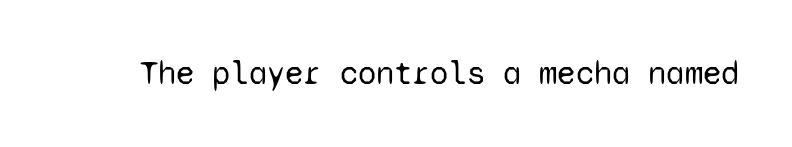
{"serif": "no", "italic": "no", "bold": "no", "weight": "regular", "width": "normal", "stroke_contrast": "low", "x_height": "medium", "monospaced": "yes", "underline": "no", "letter_spacing": "normal", "letter_spacing_em": 0.0, "glyph_px": 33}
